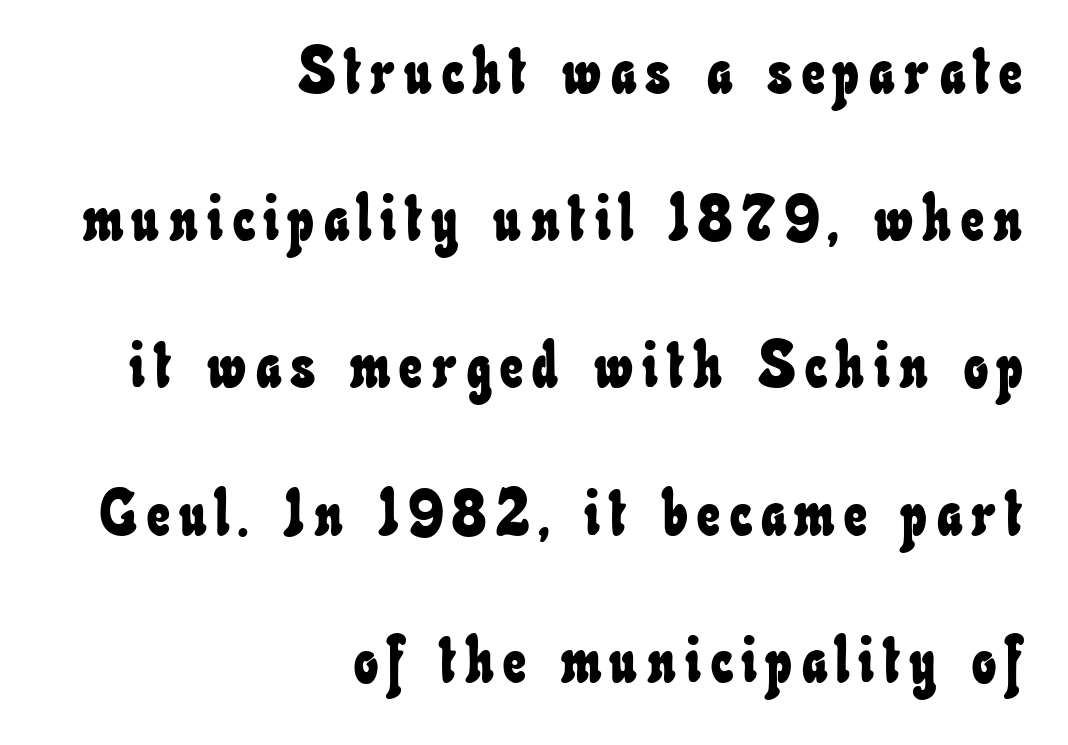
Does the copy run flush right? Yes — the right margin is perfectly even. Bare-footed words on every line. Students, observe: this is what heavily led, spacious text looks like. Think of a printed novel: that variable character pitch is what you see here.
